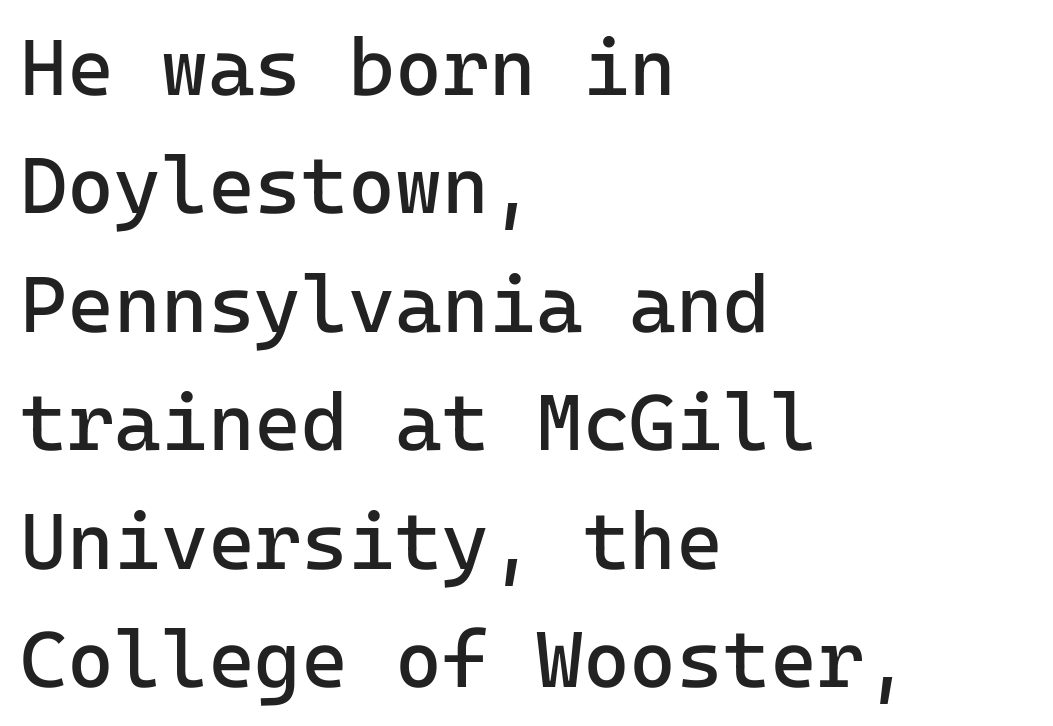
The image shows 80 px regular-weight sans-serif type, upright, monospaced; set left-aligned, normal line spacing (1.48x), normal letter spacing, not underlined; low stroke contrast and a medium x-height.
